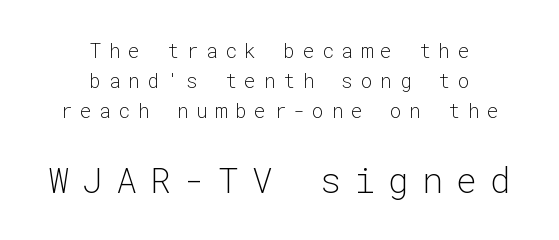
The image shows 35 px light sans-serif type, upright, monospaced; set centered, normal line spacing (1.51x), unusually wide letter spacing (+0.37 em), not underlined; the second (bottom) block is 1.75x larger; low stroke contrast and a medium x-height.
